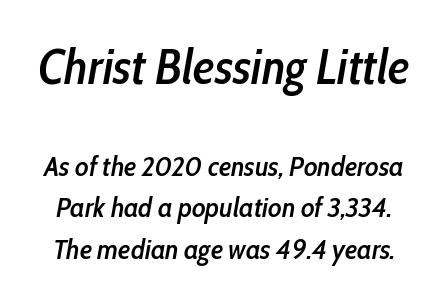
{"italic": "yes", "lean": "right", "slant_degrees": 10, "bold": "semi", "weight": "semibold", "width": "condensed", "stroke_contrast": "low", "x_height": "medium", "monospaced": "no", "underline": "no", "line_spacing": "normal", "line_spacing_ratio": 1.48, "letter_spacing": "normal", "letter_spacing_em": 0.0, "larger_block": "first", "size_ratio": 1.75, "glyph_px": 49}
